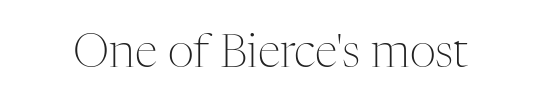
Check where the strokes stop: tiny serifs finish them off. The foot of each line stays bare and open. This reads as an unemphasized weight, regular at the heaviest. Do the characters align in a grid? No, the font is proportional. Vertical strokes here are truly vertical. The type is set solid horizontally, with unmodified tracking.
